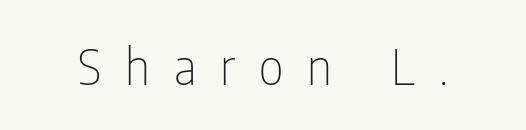
{"serif": "no", "italic": "no", "bold": "no", "weight": "thin", "width": "condensed", "stroke_contrast": "low", "x_height": "medium", "monospaced": "no", "underline": "no", "letter_spacing": "wide", "letter_spacing_em": 0.49, "glyph_px": 49}
